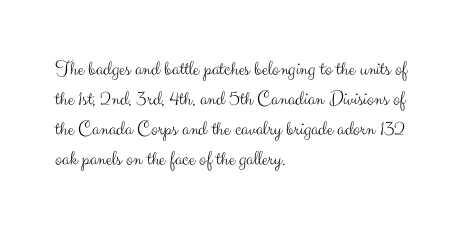
Compared with typical body copy, the letter spacing here is the same. The text block is weighted toward the left margin, trailing off unevenly rightward. The foot of each line stays bare and open. Evenly set lines give the paragraph a standard silhouette. Stroke thickness stays within the range of a standard reading face or lighter.
